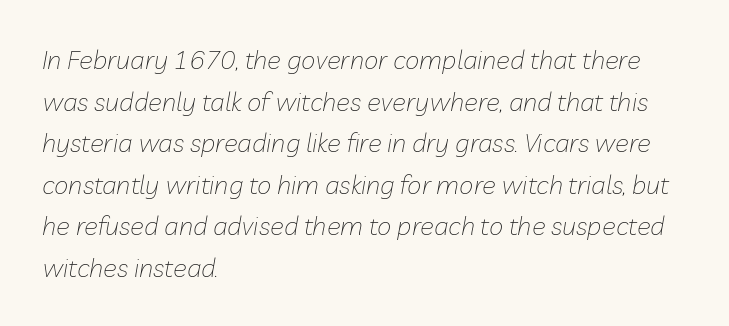
Q: Is the text bold? A: No.
Q: Is the text italic (slanted)? A: Yes, it leans right by about 10 degrees.
Q: Is the text underlined? A: No.
Q: How is the paragraph aligned? A: Left-aligned.
Q: Is the spacing between letters normal or unusually wide? A: Normal.
Q: Is the spacing between lines tight, normal or loose? A: Normal.
